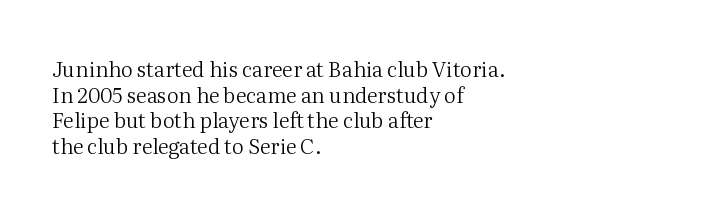
Q: Is the text bold? A: No.
Q: Is the text italic (slanted)? A: No, it is upright.
Q: Is the text underlined? A: No.
Q: How is the paragraph aligned? A: Left-aligned.
Q: Is the spacing between letters normal or unusually wide? A: Normal.
